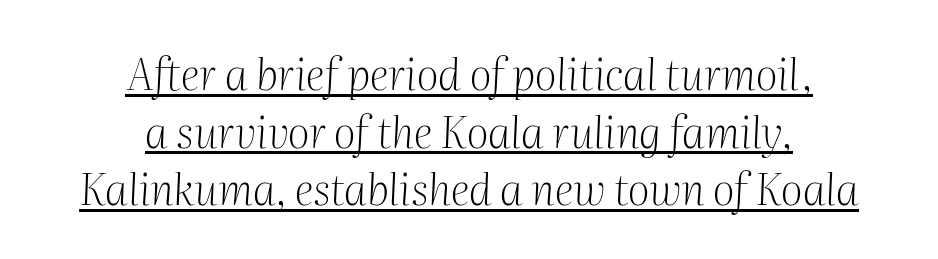
{"serif": "yes", "italic": "yes", "lean": "right", "slant_degrees": 2, "bold": "no", "weight": "light", "width": "normal", "stroke_contrast": "medium", "x_height": "medium", "monospaced": "no", "underline": "yes", "align": "center", "line_spacing": "normal", "line_spacing_ratio": 1.34, "letter_spacing": "normal", "letter_spacing_em": 0.0, "glyph_px": 43}
